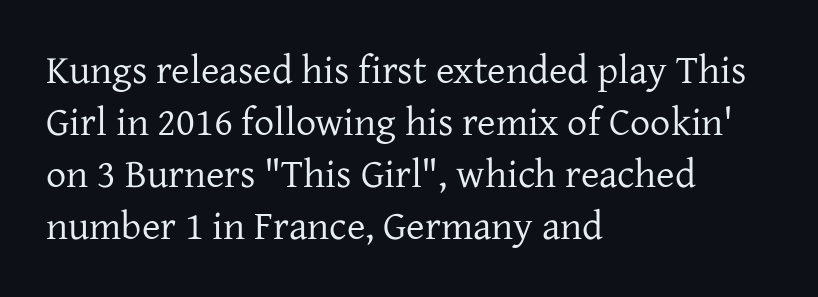
Words appear dense and cohesive because spacing is normal. It's the straight-up-and-down kind of type. Is the type heavy? It reads as light-to-regular instead. Stroke terminals: seriffed. Short and long lines alike share a common starting point at left.
